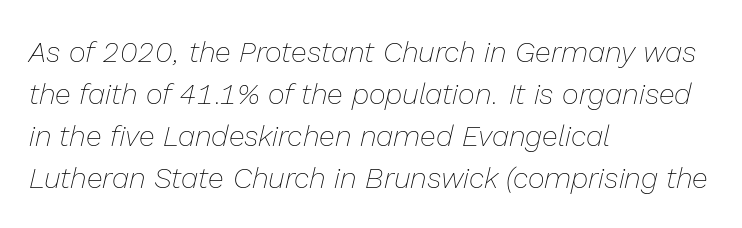
The rendering uses a moderate line-height, typical for paragraphs. Nobody drew a line under any word here. Do the characters align in a grid? No, the font is proportional. The passage shown leans; its letterforms are oblique. Each word holds together tightly as a unit, with standard inter-letter gaps.
